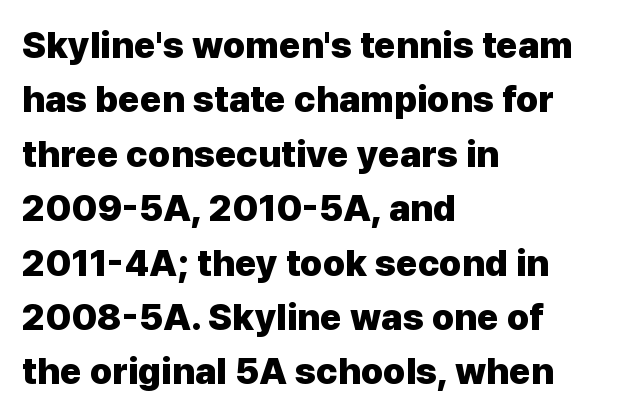
Q: Is the text bold? A: Yes.
Q: Is the text italic (slanted)? A: No, it is upright.
Q: Is the typeface a serif or a sans-serif typeface? A: Sans-serif.
Q: Is the text underlined? A: No.
Q: How is the paragraph aligned? A: Left-aligned.
Q: Is the spacing between letters normal or unusually wide? A: Normal.
Q: Is the spacing between lines tight, normal or loose? A: Normal.
Q: Width (condensed, normal, or wide)? A: Normal.
Q: Stroke contrast? A: Low.
Q: x-height? A: Medium.
Q: Monospaced? A: No.
